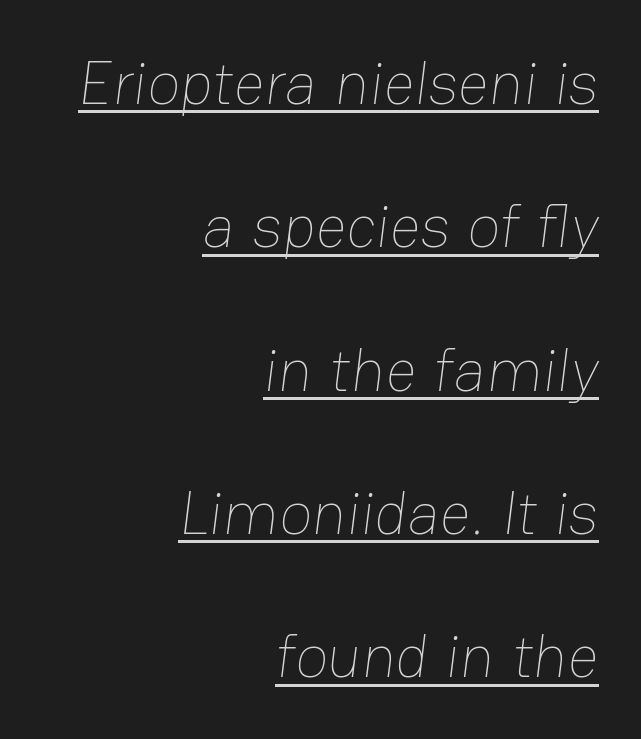
The image shows 61 px thin type; set right-aligned, loose line spacing (2.35x), normal letter spacing, underlined; low stroke contrast and a medium x-height.
